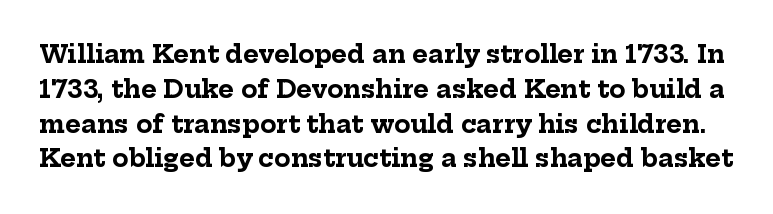
Q: Is the text bold? A: Yes.
Q: Is the text italic (slanted)? A: No, it is upright.
Q: Is the text underlined? A: No.
Q: Is the spacing between letters normal or unusually wide? A: Normal.
Q: Is the spacing between lines tight, normal or loose? A: Normal.
